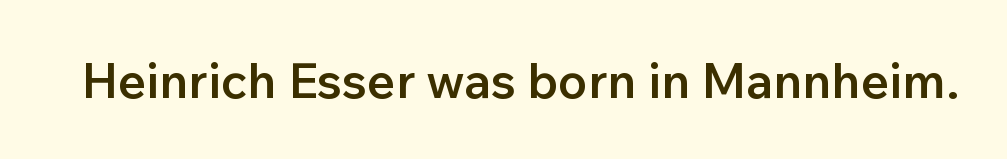
{"serif": "no", "italic": "no", "bold": "semi", "weight": "semibold", "width": "normal", "stroke_contrast": "low", "x_height": "medium", "monospaced": "no", "underline": "no", "letter_spacing": "normal", "letter_spacing_em": 0.0, "glyph_px": 49}
